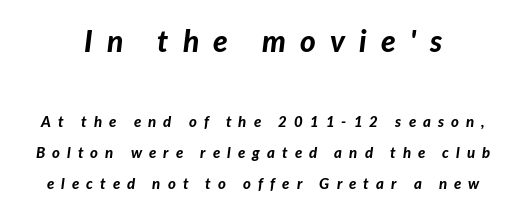
{"italic": "yes", "lean": "right", "slant_degrees": 7, "bold": "yes", "weight": "bold", "width": "normal", "stroke_contrast": "low", "x_height": "medium", "monospaced": "no", "underline": "no", "line_spacing": "loose", "line_spacing_ratio": 2.09, "letter_spacing": "wide", "letter_spacing_em": 0.47, "larger_block": "first", "size_ratio": 2.0, "glyph_px": 30}
